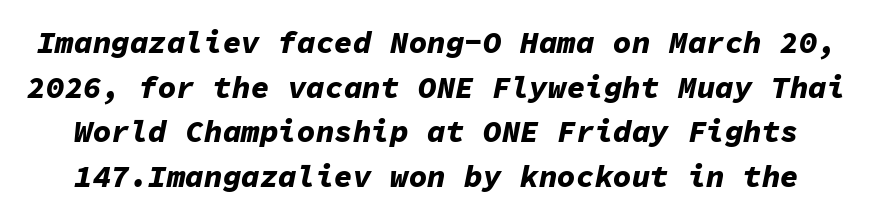
Does extra space separate the letters? No, they use regular spacing. The axis of the letterforms is tilted away from vertical. Look at the stroke-to-counter ratio: heavy, a bold. The letters march in equal steps, a hallmark of fixed-pitch type.
